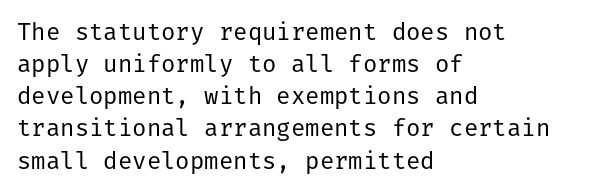
The image shows 24 px text type, upright; set left-aligned, normal line spacing (1.34x), normal letter spacing, not underlined.
